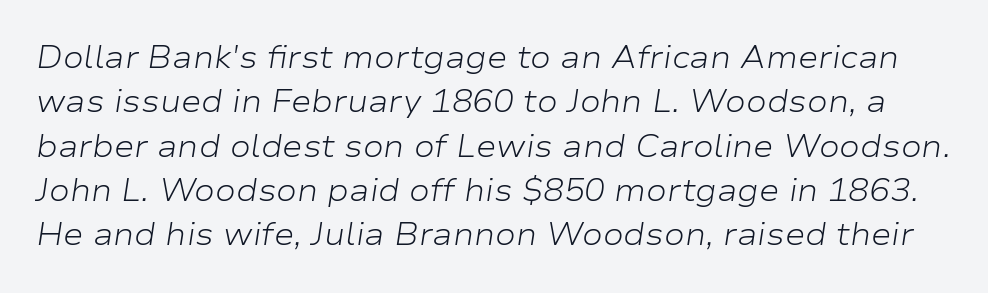
{"italic": "yes", "lean": "right", "slant_degrees": 9, "bold": "no", "weight": "light", "width": "wide", "stroke_contrast": "low", "x_height": "medium", "monospaced": "no", "underline": "no", "line_spacing": "normal", "line_spacing_ratio": 1.43, "letter_spacing": "normal", "letter_spacing_em": 0.0, "glyph_px": 31}
